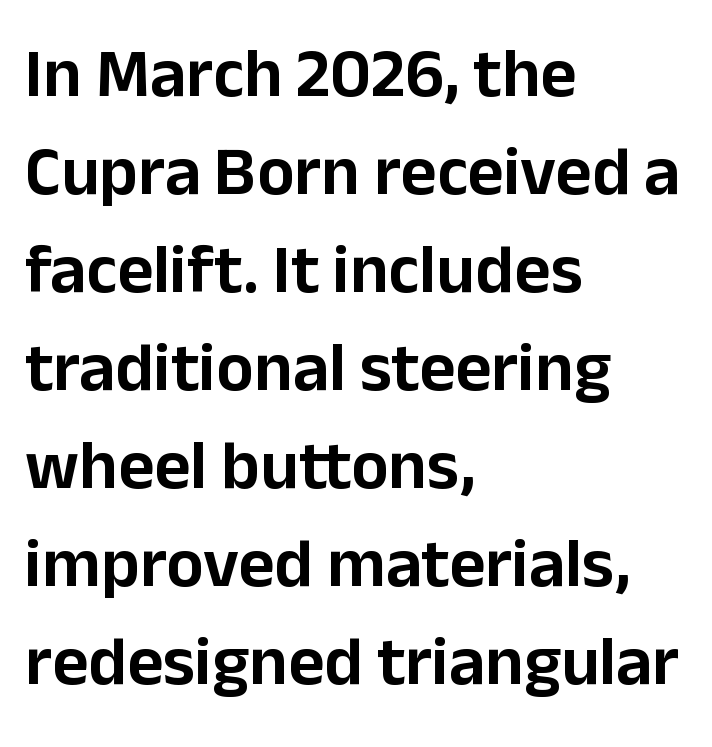
{"serif": "no", "italic": "no", "width": "normal", "stroke_contrast": "low", "x_height": "medium", "monospaced": "no", "underline": "no", "align": "left", "line_spacing": "normal", "line_spacing_ratio": 1.4, "letter_spacing": "normal", "letter_spacing_em": 0.0, "glyph_px": 70}
